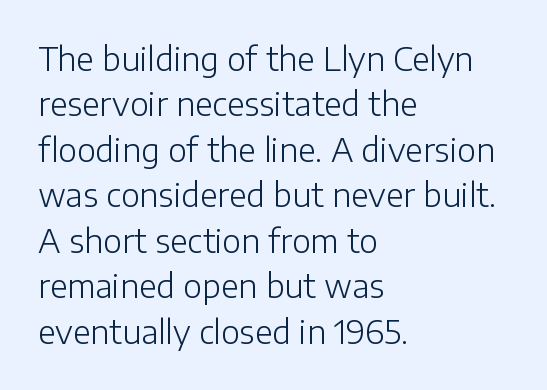
{"serif": "no", "italic": "no", "bold": "no", "weight": "light", "width": "normal", "stroke_contrast": "low", "x_height": "medium", "monospaced": "no", "underline": "no", "align": "left", "line_spacing": "normal", "line_spacing_ratio": 1.42, "letter_spacing": "normal", "letter_spacing_em": 0.0, "glyph_px": 32}
